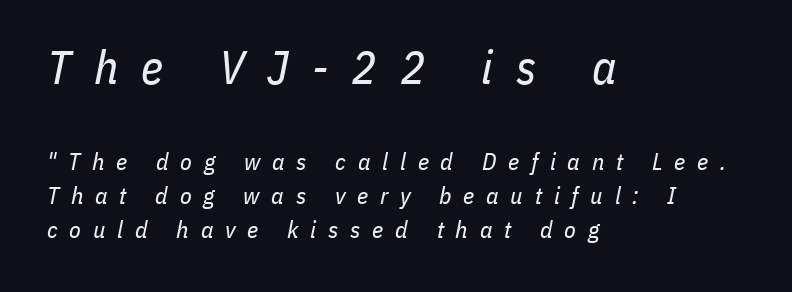
The image shows 47 px regular-weight, condensed type, italic (leaning right); set left-aligned, normal line spacing (1.42x), unusually wide letter spacing (+0.49 em), not underlined; the first (top) block is 1.96x larger; low stroke contrast and a medium x-height.
